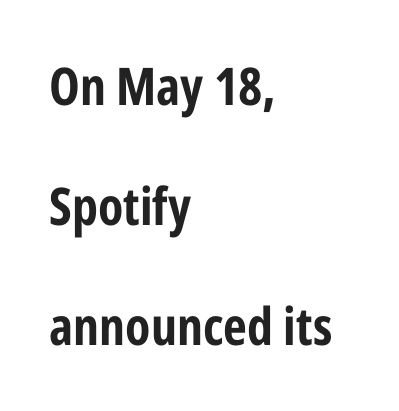
The image shows 52 px bold, condensed sans-serif type, upright; set left-aligned, loose line spacing (2.31x), normal letter spacing, not underlined; low stroke contrast and a medium x-height.
